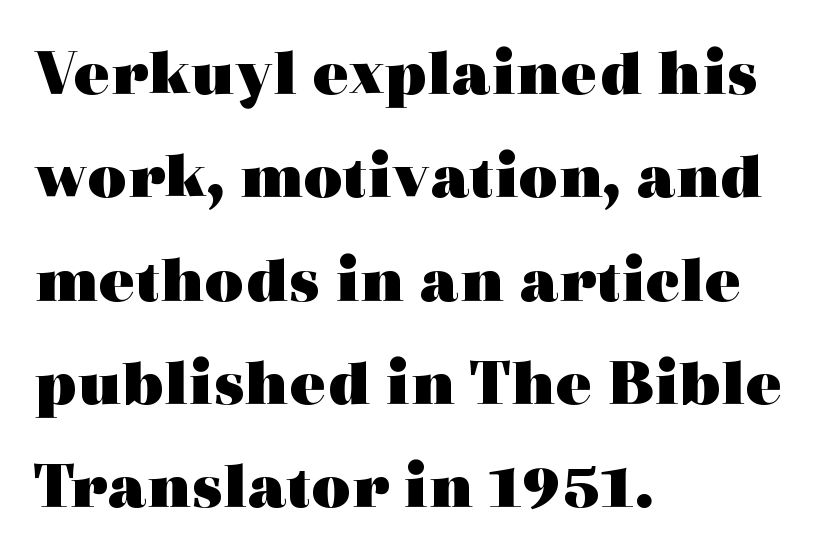
Q: Is the text bold? A: Yes.
Q: Is the text italic (slanted)? A: No, it is upright.
Q: Is the typeface a serif or a sans-serif typeface? A: Serif.
Q: Is the text underlined? A: No.
Q: How is the paragraph aligned? A: Left-aligned.
Q: Is the spacing between letters normal or unusually wide? A: Normal.
Q: Is the spacing between lines tight, normal or loose? A: Normal.
Q: Width (condensed, normal, or wide)? A: Wide.
Q: x-height? A: Medium.
Q: Monospaced? A: No.
